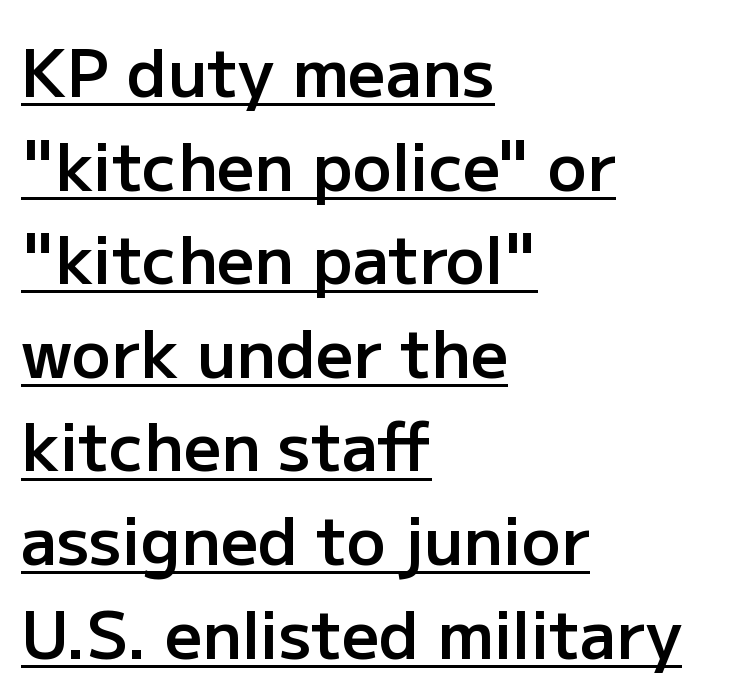
Q: Is the text bold? A: Semi-bold.
Q: Is the text italic (slanted)? A: No, it is upright.
Q: Is the typeface a serif or a sans-serif typeface? A: Sans-serif.
Q: Is the text underlined? A: Yes.
Q: How is the paragraph aligned? A: Left-aligned.
Q: Is the spacing between letters normal or unusually wide? A: Normal.
Q: Is the spacing between lines tight, normal or loose? A: Normal.
Q: Width (condensed, normal, or wide)? A: Normal.
Q: Stroke contrast? A: Low.
Q: x-height? A: Medium.
Q: Monospaced? A: No.
